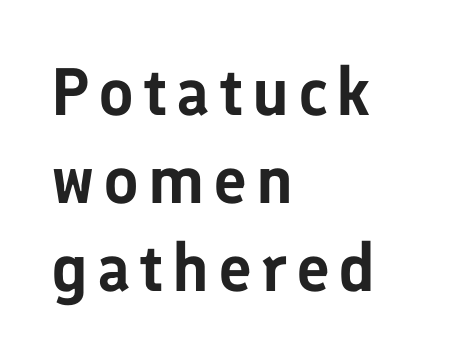
Rule under the text: the space is simply empty. A student would call this left alignment; a typographer would say flush left, rag right. This rendering employs a face without finishing strokes, i.e., a sans-serif. The leading is moderate, giving the passage an even texture.
